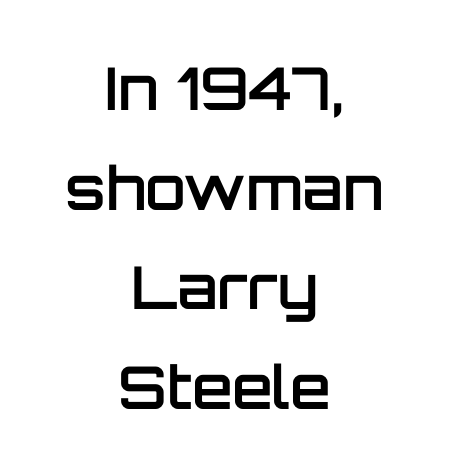
{"serif": "no", "italic": "no", "bold": "semi", "weight": "semibold", "width": "normal", "stroke_contrast": "low", "x_height": "large", "monospaced": "no", "underline": "no", "align": "center", "line_spacing": "normal", "line_spacing_ratio": 1.69, "letter_spacing": "normal", "letter_spacing_em": 0.0, "glyph_px": 59}
